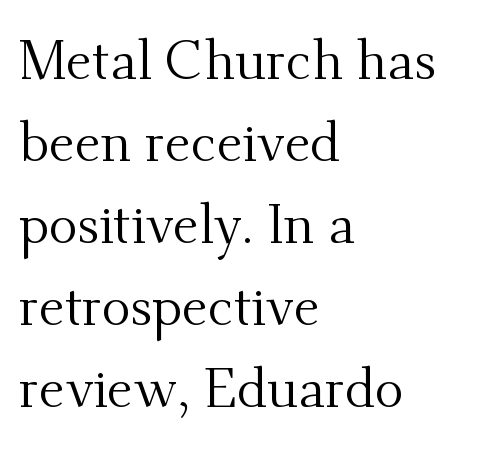
Do the characters align in a grid? No, the font is proportional. Leftover space on each line is placed entirely after the last word. The letterforms sit at book weight or below. Just letters on the line, the space beneath them empty. A typesetter would call this zero additional tracking.
